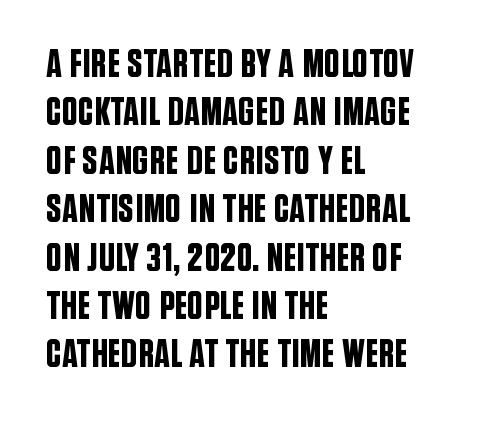
{"serif": "no", "italic": "no", "width": "condensed", "stroke_contrast": "low", "x_height": "large", "monospaced": "no", "underline": "no", "align": "left", "line_spacing_ratio": 1.21, "letter_spacing": "normal", "letter_spacing_em": 0.0, "glyph_px": 40}
